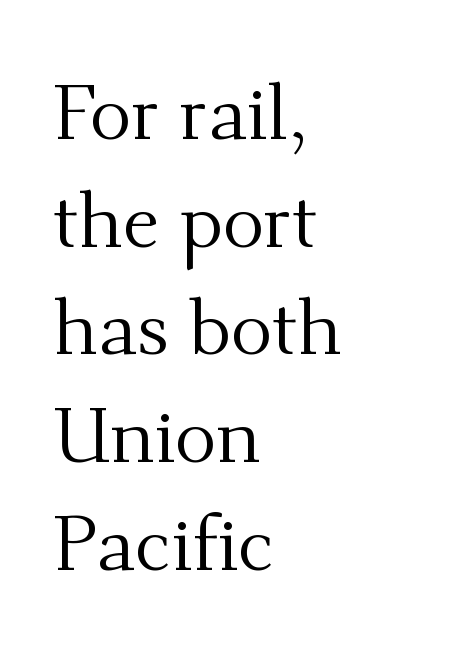
Q: Is the text bold? A: No.
Q: Is the text italic (slanted)? A: No, it is upright.
Q: Is the typeface a serif or a sans-serif typeface? A: Serif.
Q: Is the text underlined? A: No.
Q: How is the paragraph aligned? A: Left-aligned.
Q: Is the spacing between letters normal or unusually wide? A: Normal.
Q: Is the spacing between lines tight, normal or loose? A: Normal.
Q: Width (condensed, normal, or wide)? A: Normal.
Q: Stroke contrast? A: Medium.
Q: x-height? A: Small.
Q: Monospaced? A: No.
